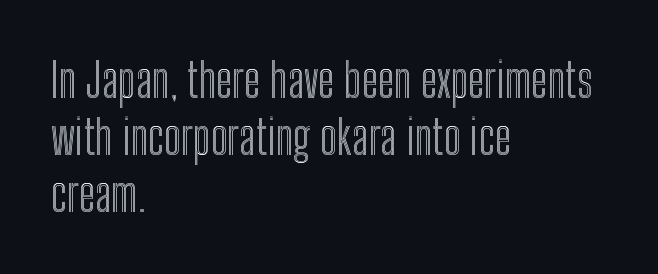
{"italic": "no", "width": "condensed", "x_height": "medium", "monospaced": "no", "underline": "no", "align": "left", "line_spacing_ratio": 1.21, "letter_spacing": "normal", "letter_spacing_em": 0.0, "glyph_px": 47}
